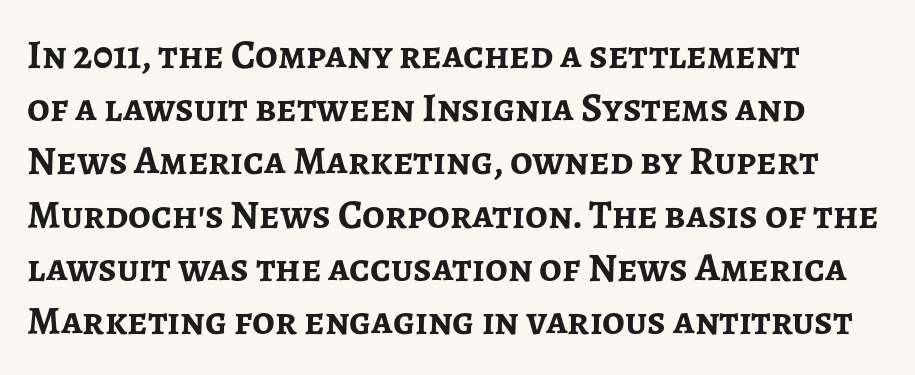
The image shows 40 px semibold sans-serif type, upright; set left-aligned, normal line spacing (1.33x), normal letter spacing, not underlined; low stroke contrast and a medium x-height.
